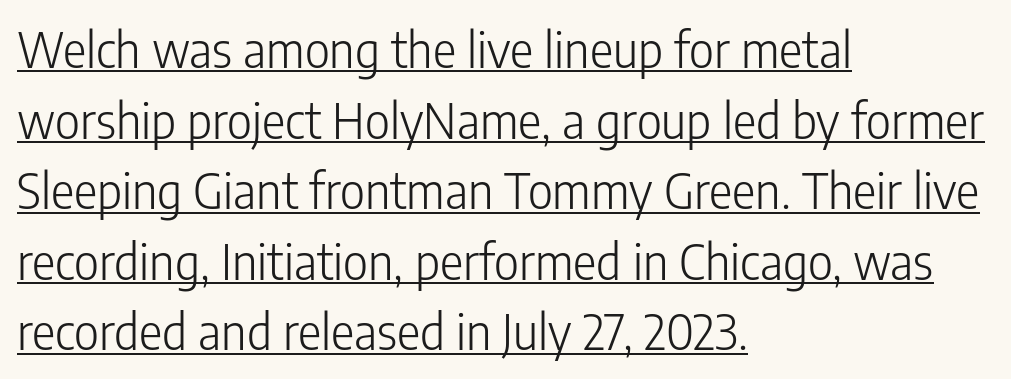
Does the lettering tilt? It doesn't — this is upright. Are there feet on the stems? There aren't — it's a sans. Descenders here cross a horizontal rule under the line. Bold? No — there's no thickening of the strokes. The face used here is proportionally spaced, like ordinary book or web type. Letter spacing: default.
